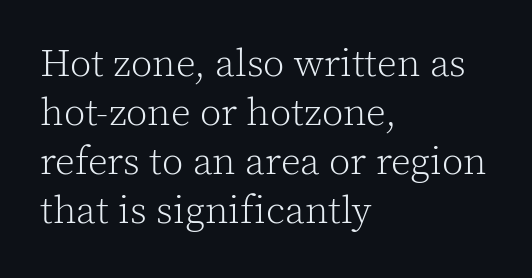
{"serif": "yes", "italic": "no", "bold": "no", "weight": "light", "width": "normal", "x_height": "medium", "monospaced": "no", "underline": "no", "align": "left", "line_spacing": "normal", "line_spacing_ratio": 1.26, "letter_spacing": "normal", "letter_spacing_em": 0.0, "glyph_px": 39}
